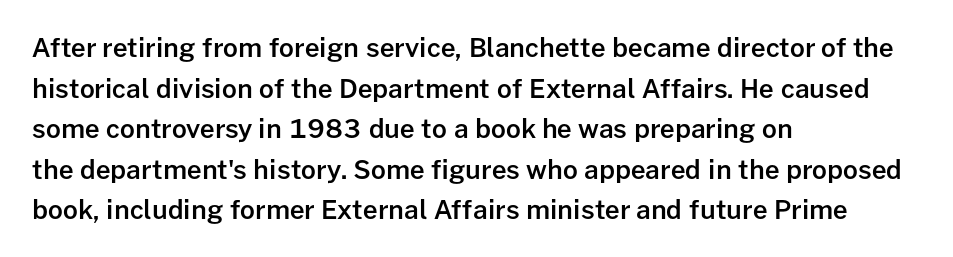
Q: Is the text bold? A: Semi-bold.
Q: Is the text italic (slanted)? A: No, it is upright.
Q: Is the text underlined? A: No.
Q: How is the paragraph aligned? A: Left-aligned.
Q: Is the spacing between letters normal or unusually wide? A: Normal.
Q: Is the spacing between lines tight, normal or loose? A: Normal.
